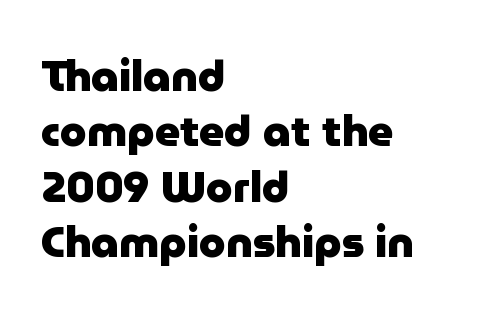
The typeface chosen for these lines omits serifs. The words here are not underlined. Spacing between characters is what you'd get straight out of the box. This sample is left-justified, so line endings fall wherever the words run out. Whoever set this chose a conventional vertical rhythm. The passage shown is typed in a proportional face where columns would drift.
